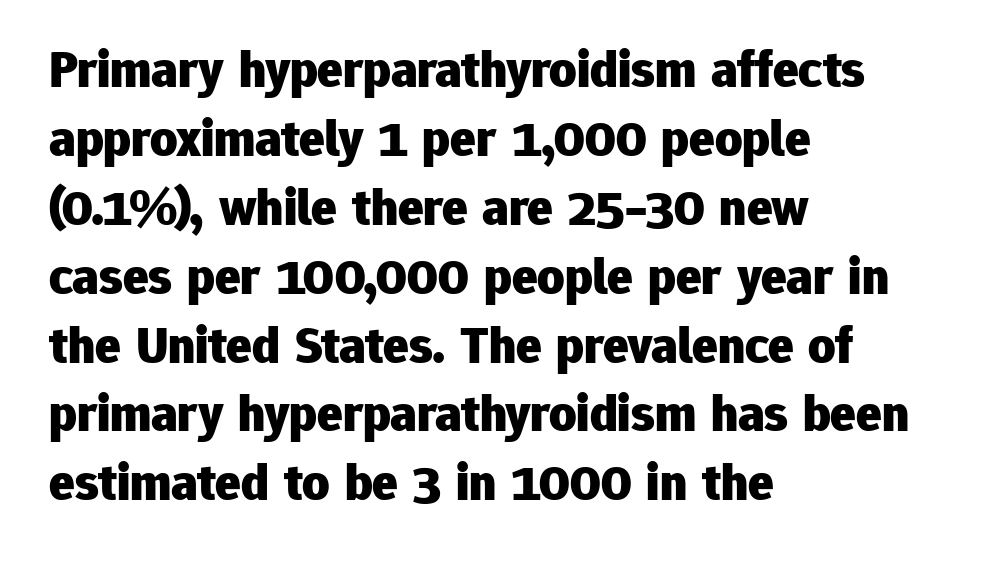
The image shows 53 px heavy sans-serif type, upright; set left-aligned, normal line spacing (1.3x), normal letter spacing, not underlined; low stroke contrast and a medium x-height.
